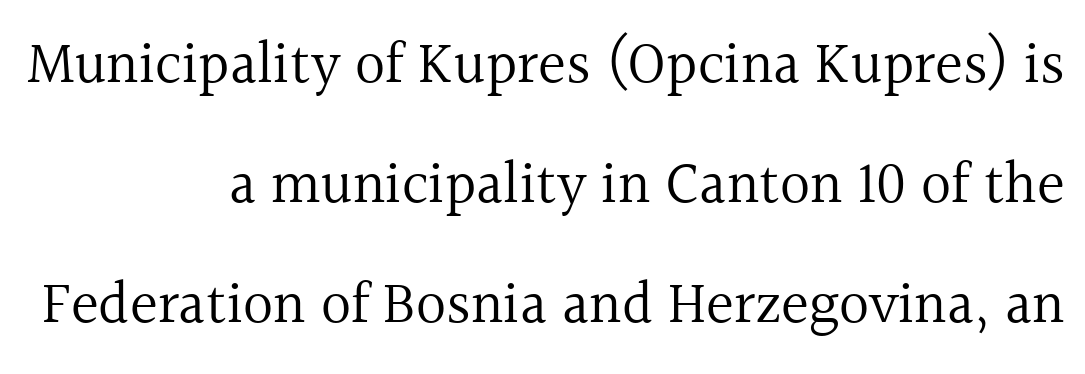
The image shows 59 px regular-weight serif type, upright; set right-aligned, loose line spacing (2.03x), normal letter spacing, not underlined; a medium x-height.
